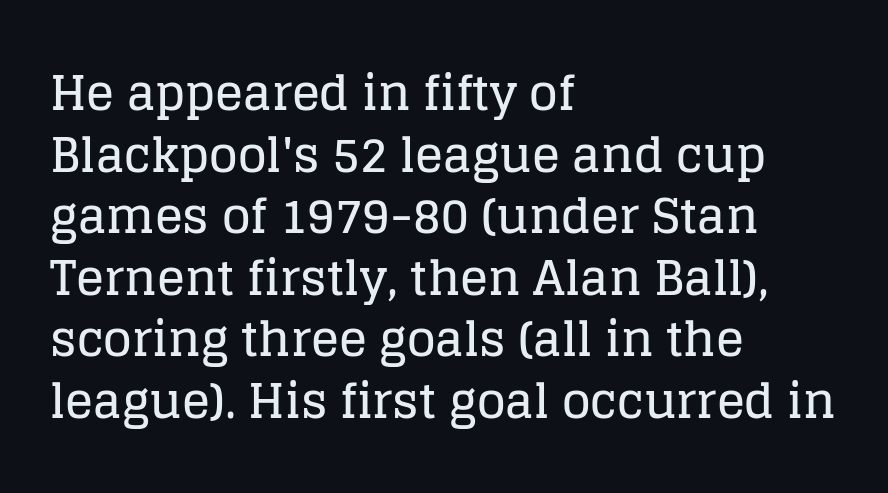
{"serif": "yes", "italic": "no", "width": "normal", "stroke_contrast": "low", "x_height": "large", "monospaced": "no", "underline": "no", "align": "left", "line_spacing": "normal", "line_spacing_ratio": 1.31, "letter_spacing": "normal", "letter_spacing_em": 0.0, "glyph_px": 47}
